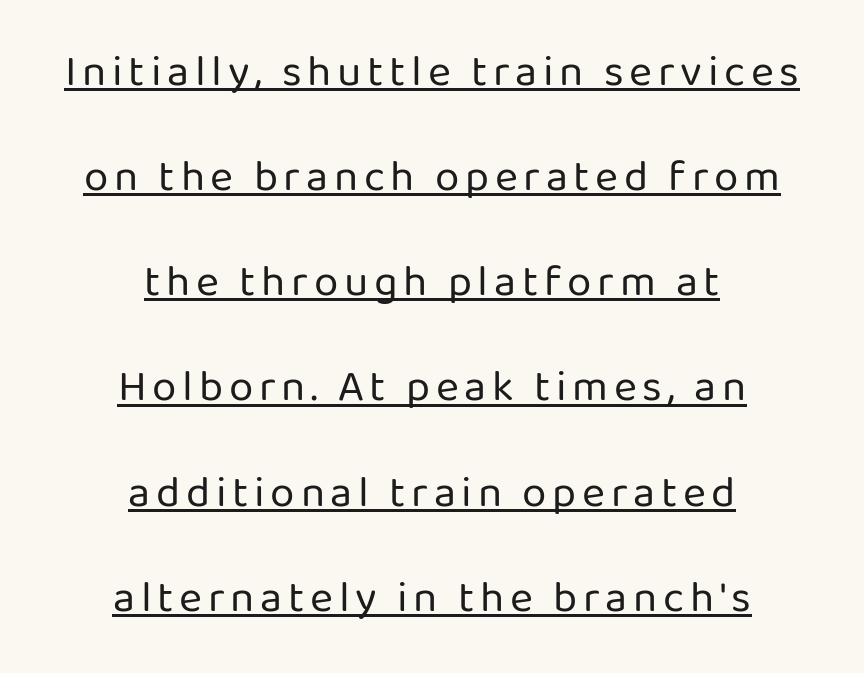
The text block is weighted toward neither margin, spreading evenly from the middle. Vertically, the passage feels expansive, rows floating well apart. These characters rest on top of a visible drawn line. Note: no serifs on the glyphs.
